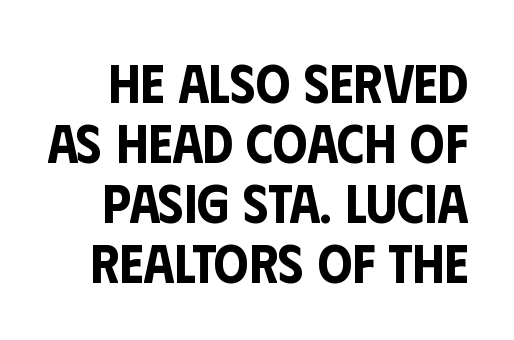
The image shows 55 px condensed sans-serif type, upright; set tight line spacing (1.09x), normal letter spacing, not underlined; low stroke contrast and a large x-height.
